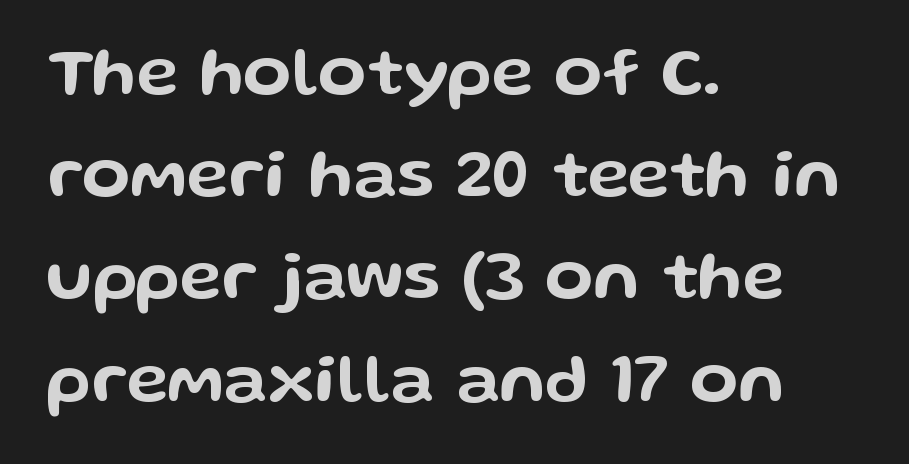
The image shows 70 px wide sans-serif type, upright; set left-aligned, normal line spacing (1.46x), normal letter spacing, not underlined; low stroke contrast and a medium x-height.
